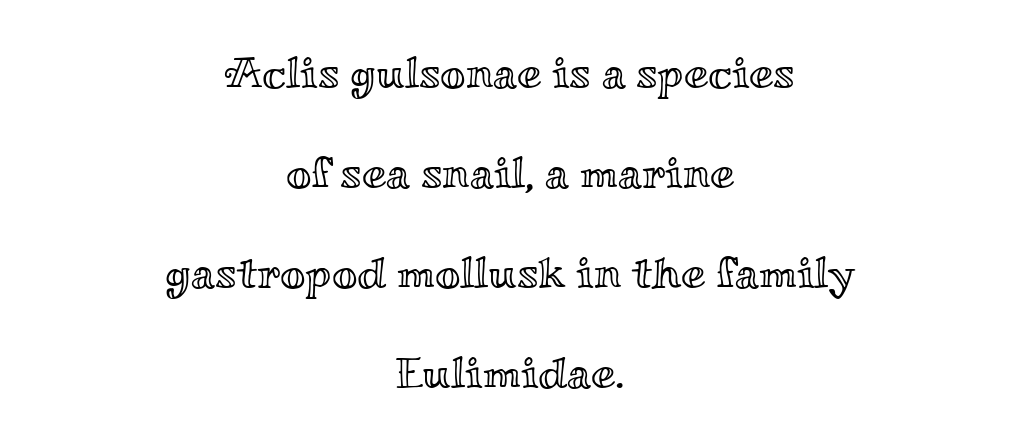
Q: Is the text italic (slanted)? A: No, it is upright.
Q: Is the text underlined? A: No.
Q: How is the paragraph aligned? A: Centered.
Q: Is the spacing between letters normal or unusually wide? A: Normal.
Q: Is the spacing between lines tight, normal or loose? A: Loose.
Q: Width (condensed, normal, or wide)? A: Wide.
Q: x-height? A: Small.
Q: Monospaced? A: No.
